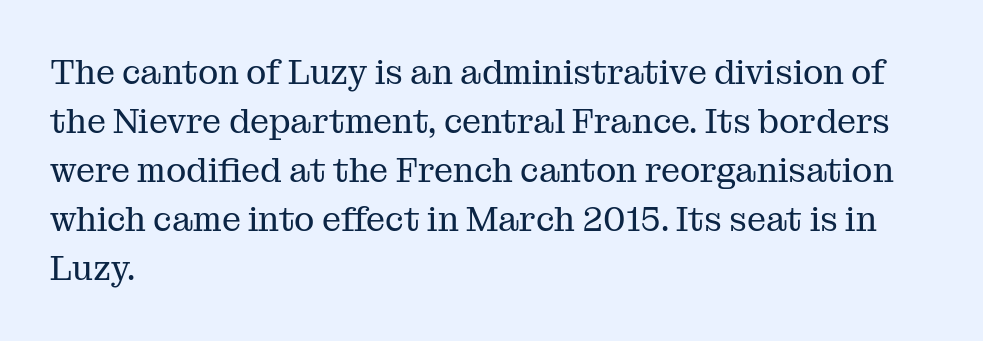
Q: Is the text bold? A: No.
Q: Is the text italic (slanted)? A: No, it is upright.
Q: Is the typeface a serif or a sans-serif typeface? A: Serif.
Q: Is the text underlined? A: No.
Q: How is the paragraph aligned? A: Left-aligned.
Q: Is the spacing between letters normal or unusually wide? A: Normal.
Q: Is the spacing between lines tight, normal or loose? A: Normal.
Q: Width (condensed, normal, or wide)? A: Normal.
Q: Stroke contrast? A: Medium.
Q: x-height? A: Medium.
Q: Monospaced? A: No.
